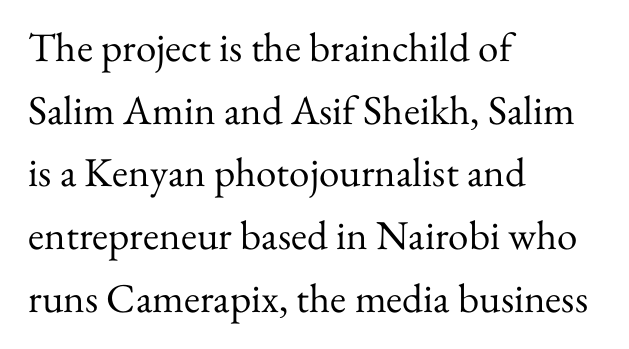
The image shows 41 px regular-weight serif type, upright; set left-aligned, normal line spacing (1.53x), normal letter spacing, not underlined; medium stroke contrast and a small x-height.
